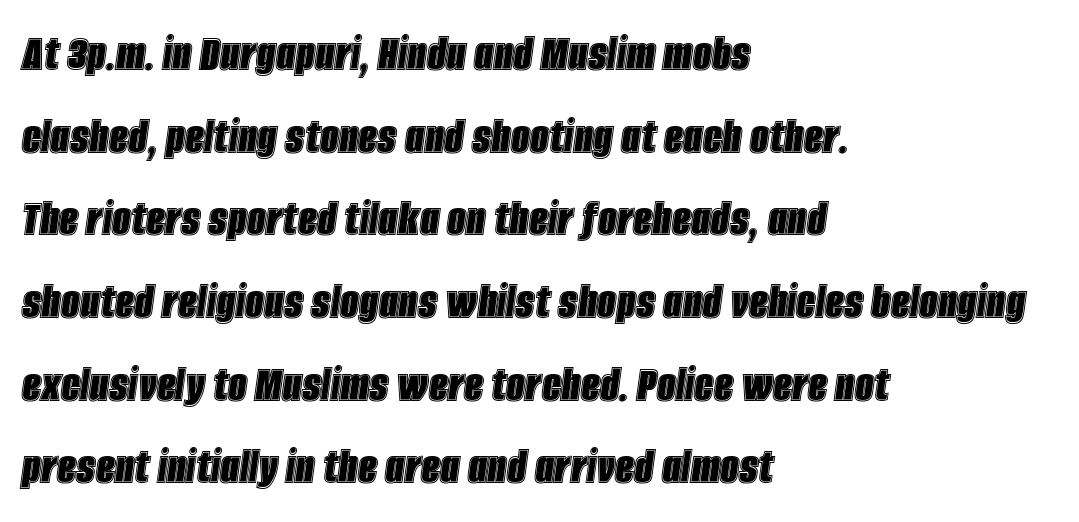
Short and long lines alike share a common starting point at left. Nobody drew a line under any word here. The text carries the slant typical of an italic or oblique font. In terms of leading, this rendering sits right in the middle. This sample uses plain, unmodified letter spacing. Character widths vary here, with narrow letters taking less room than wide ones.
